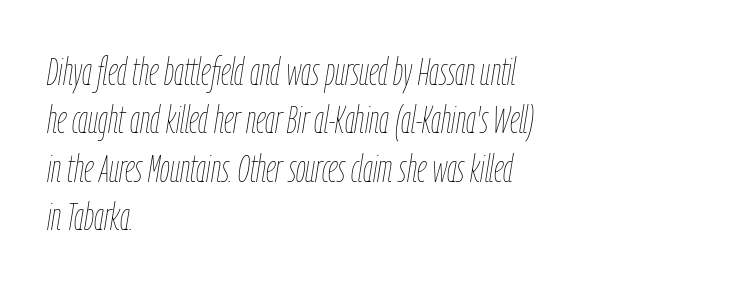
The rag falls on the right side of this text block. Short note: letters normally spaced. An italicized treatment has been applied to the whole sample. You could not count columns in this text — the font is proportionally spaced. The weight tops out at a normal text grade.
